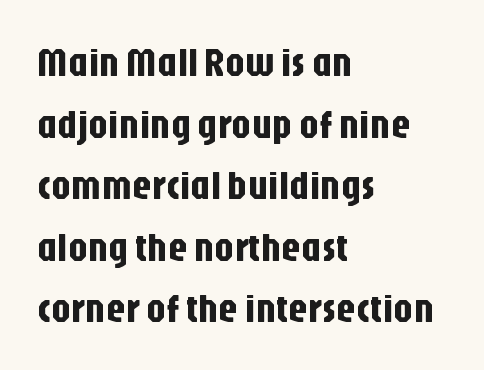
The image shows 39 px condensed sans-serif type, upright; set left-aligned, normal line spacing (1.58x), normal letter spacing, not underlined; low stroke contrast and a large x-height.
